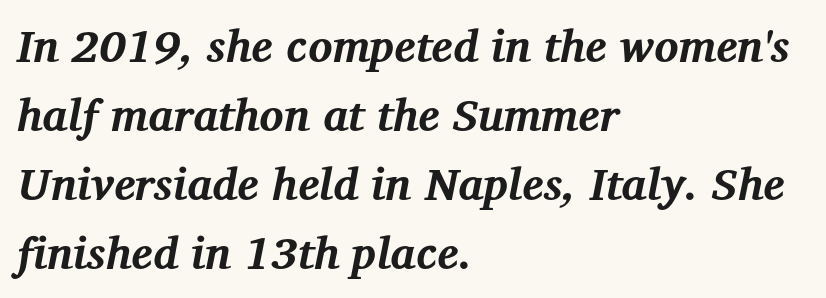
The image shows 45 px bold serif type, italic (leaning right); set left-aligned, normal line spacing (1.53x), normal letter spacing, not underlined; medium stroke contrast and a medium x-height.
